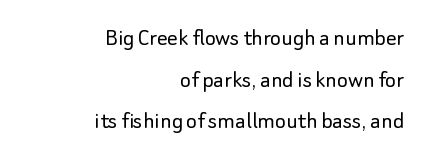
{"italic": "no", "bold": "no", "underline": "no", "align": "right", "line_spacing": "normal", "line_spacing_ratio": 1.6, "letter_spacing": "normal", "letter_spacing_em": 0.0, "glyph_px": 26}
